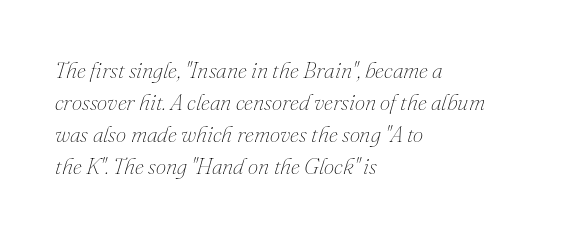
Q: Is the text bold? A: No.
Q: Is the text italic (slanted)? A: Yes, it leans right by about 16 degrees.
Q: Is the text underlined? A: No.
Q: How is the paragraph aligned? A: Left-aligned.
Q: Is the spacing between letters normal or unusually wide? A: Normal.
Q: Is the spacing between lines tight, normal or loose? A: Normal.
